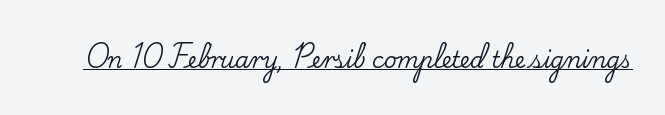
Compared with typical body copy, the letter spacing here is the same. Honestly, the underline is the first thing you notice here.
